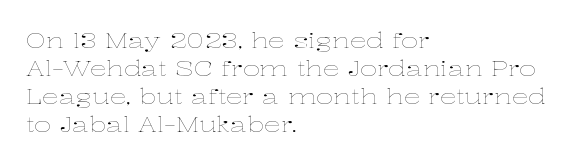
Q: Is the text bold? A: No.
Q: Is the text italic (slanted)? A: No, it is upright.
Q: Is the text underlined? A: No.
Q: How is the paragraph aligned? A: Left-aligned.
Q: Is the spacing between letters normal or unusually wide? A: Normal.
Q: Is the spacing between lines tight, normal or loose? A: Normal.
